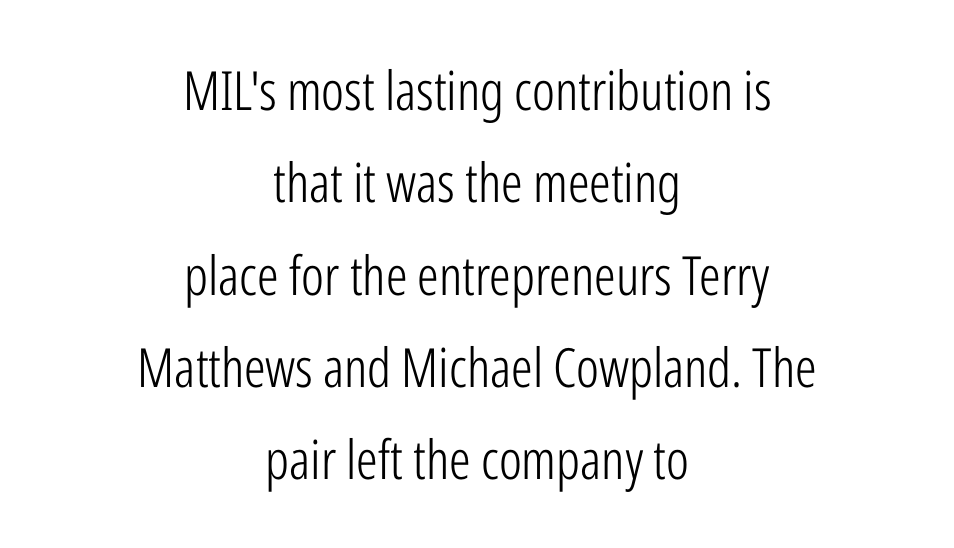
{"serif": "no", "italic": "no", "bold": "no", "weight": "light", "width": "condensed", "stroke_contrast": "low", "x_height": "medium", "monospaced": "no", "underline": "no", "align": "center", "line_spacing_ratio": 1.71, "letter_spacing": "normal", "letter_spacing_em": 0.0, "glyph_px": 54}
